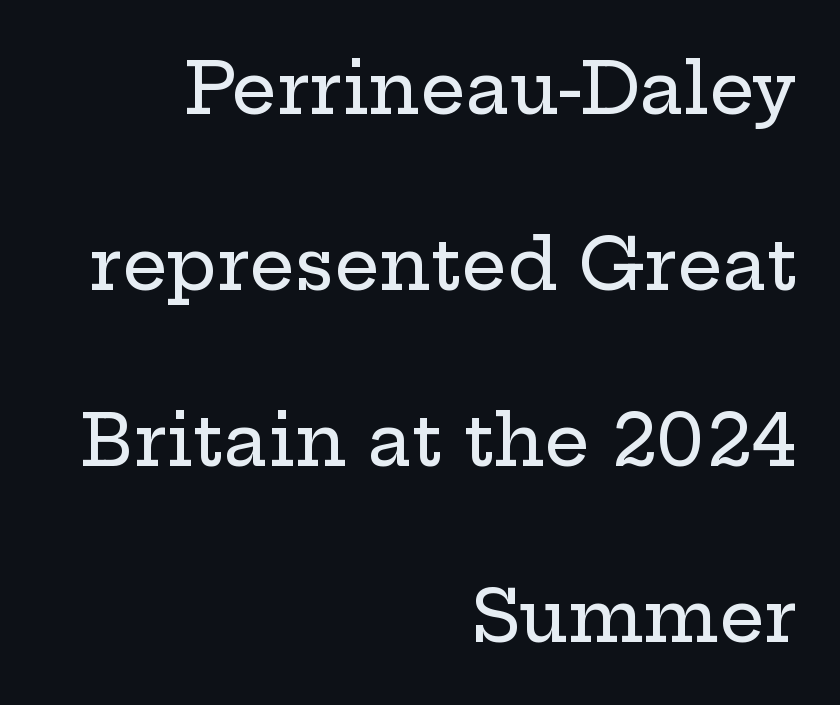
The image shows 71 px wide serif type, upright; set right-aligned, loose line spacing (2.48x), normal letter spacing, not underlined; low stroke contrast and a medium x-height.
